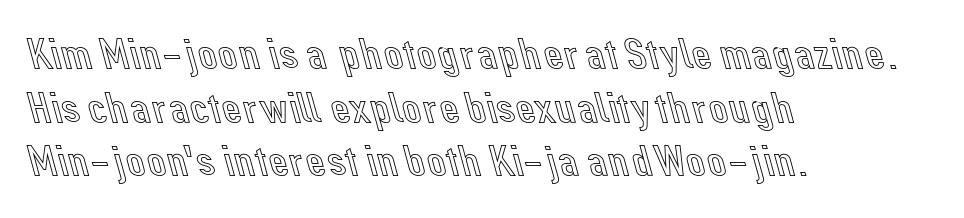
The rendering uses natural spacing where letterforms have individual widths. Rule under the text: the space is simply empty. Horizontal alignment here is leftward, the default for most running prose. How are the letters spaced? Ordinarily, with no added tracking. This block has exactly the height ordinary leading produces.
